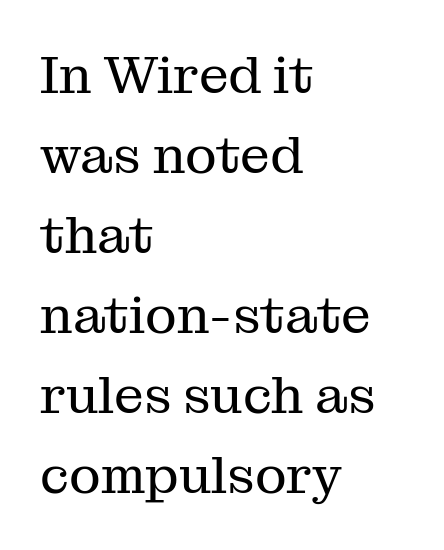
The image shows 53 px regular-weight serif type, upright; set left-aligned, normal line spacing (1.51x), normal letter spacing, not underlined; medium stroke contrast and a medium x-height.
